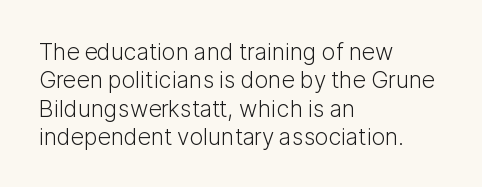
{"italic": "no", "bold": "no", "underline": "no", "align": "left", "line_spacing_ratio": 1.23, "letter_spacing": "normal", "letter_spacing_em": 0.0, "glyph_px": 23}
